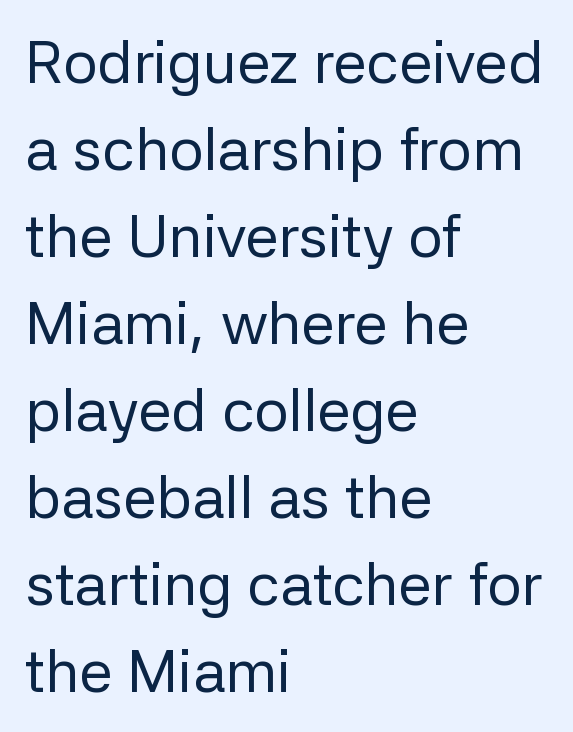
The image shows 60 px regular-weight sans-serif type, upright; set left-aligned, normal line spacing (1.45x), normal letter spacing, not underlined; low stroke contrast and a medium x-height.
